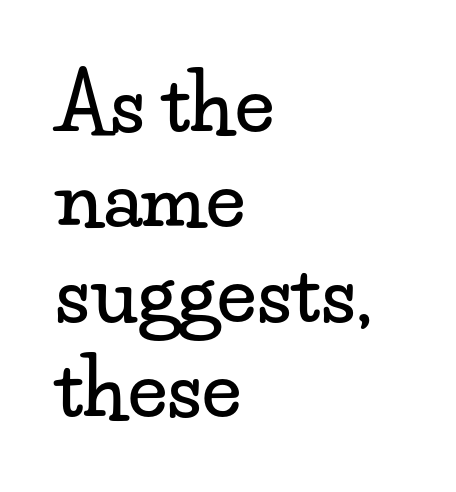
The image shows 78 px wide serif type, upright; set left-aligned, line spacing 1.22x, normal letter spacing, not underlined; low stroke contrast and a small x-height.
